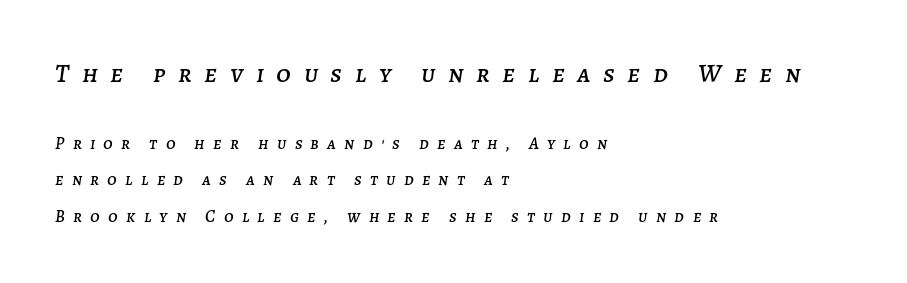
The image shows 26 px text type, italic (leaning right); set left-aligned, loose line spacing (2.13x), unusually wide letter spacing (+0.49 em), not underlined; the first (top) block is 1.53x larger.
